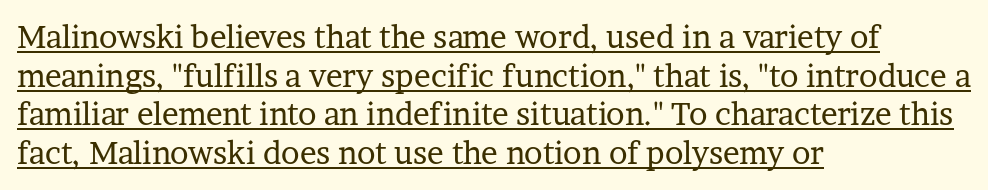
Character widths vary here, with narrow letters taking less room than wide ones. No italicization has been applied; the sample stays upright. Stroke thickness stays within the range of a standard reading face or lighter. Decoration check: the copy is underlined. Reading down the column, the eye jumps a familiar distance to each next line. This rendering employs a face with finishing strokes, i.e., a serif.
